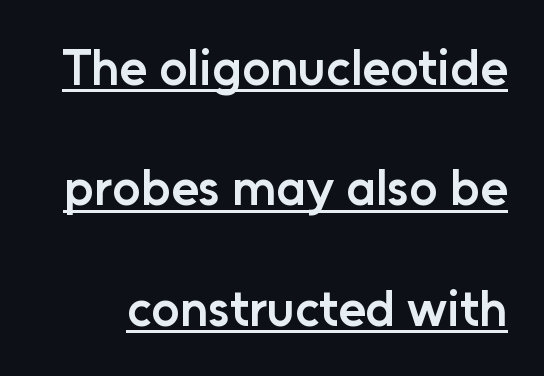
The image shows 50 px semibold sans-serif type, upright; set loose line spacing (2.41x), normal letter spacing, underlined; low stroke contrast and a medium x-height.
